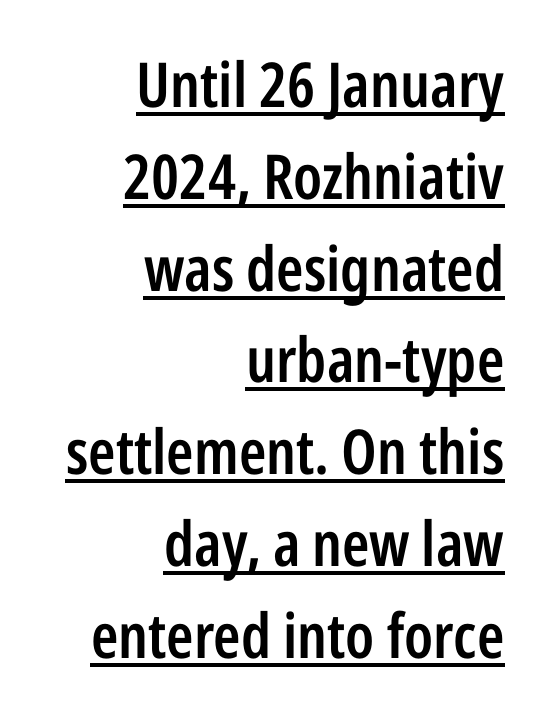
A baseline rule has been typeset under these characters. The type family on display is of the sans-serif kind. The face used here is a semibold: visibly heavier than regular, lighter than bold. The designer left line spacing at the default. Caption: standard tracking, unaltered.
